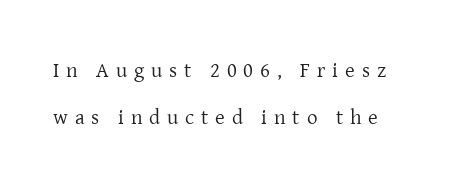
The image shows 21 px text type, upright; set loose line spacing (2.22x), unusually wide letter spacing (+0.33 em), not underlined.
